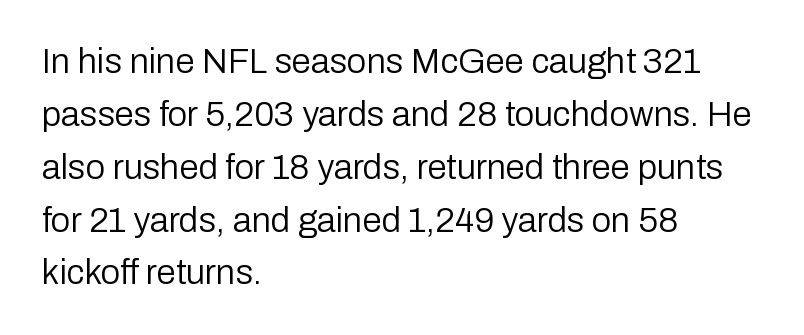
The image shows 35 px regular-weight sans-serif type, upright; set left-aligned, normal line spacing (1.51x), normal letter spacing, not underlined; low stroke contrast and a medium x-height.
